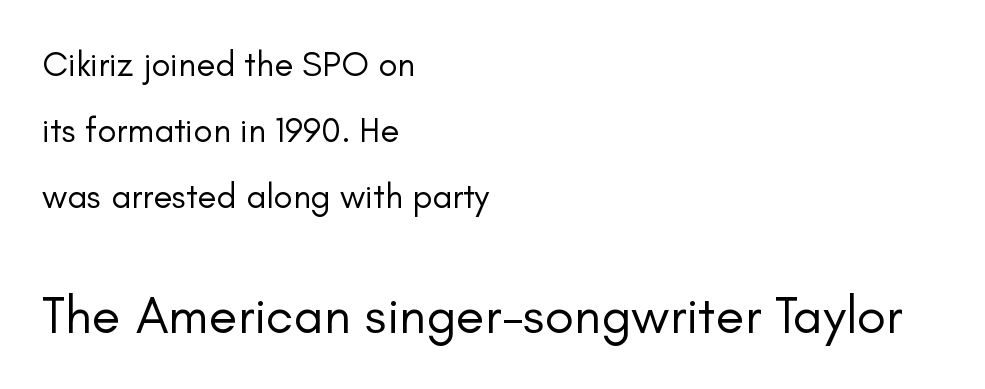
Characters remain perfectly vertical along every line. Teacher's note: observe the even left margin — that is flush-left alignment. The type family on display is of the sans-serif kind. Descenders are the only things crossing below the line.
